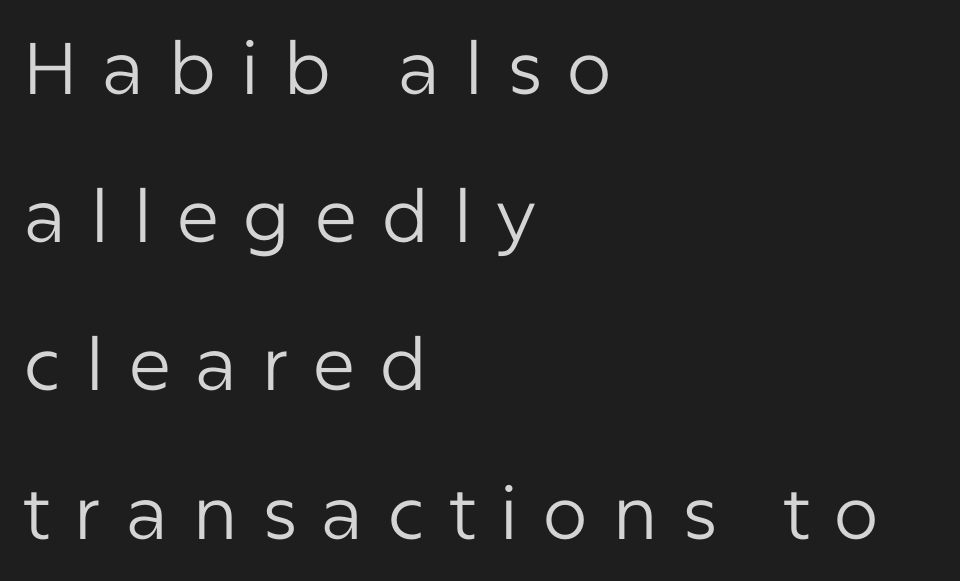
The image shows 73 px regular-weight sans-serif type, upright; set left-aligned, loose line spacing (2.03x), unusually wide letter spacing (+0.32 em), not underlined; low stroke contrast and a medium x-height.
